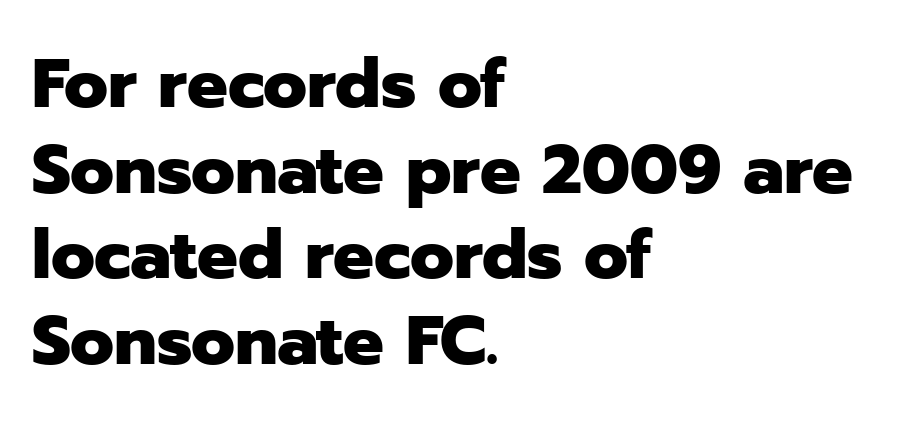
The space directly below the letters is spotless. The typography opts for an upright posture over an oblique one. Which margin do the lines hug? The left one — the right edge is uneven. The face used here is a sans, in the tradition of grotesques and geometrics. Between one letter and the next there's only the usual sliver of space. The face used here is proportionally spaced, like ordinary book or web type.
